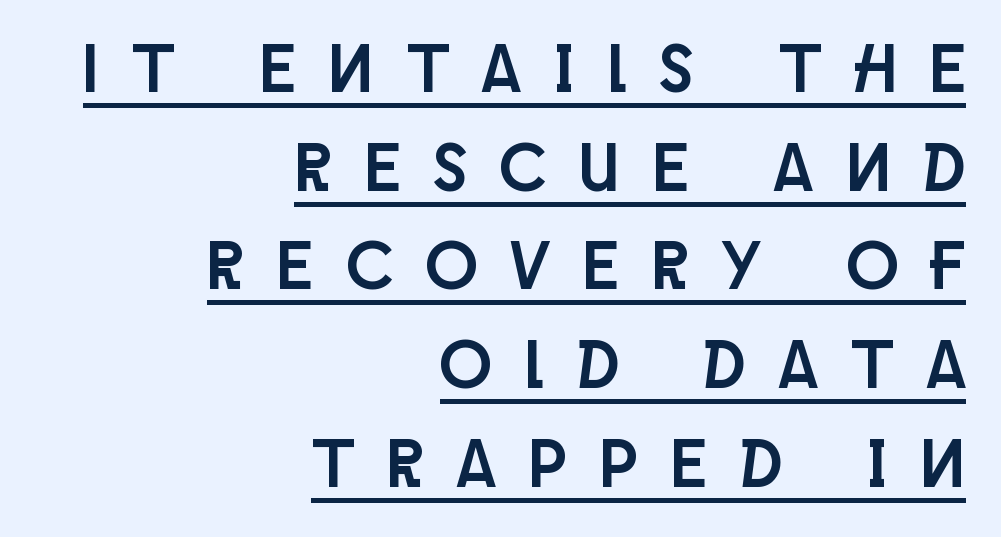
The image shows 69 px condensed sans-serif type, upright; set right-aligned, normal line spacing (1.43x), unusually wide letter spacing (+0.49 em), underlined; low stroke contrast and a large x-height.
